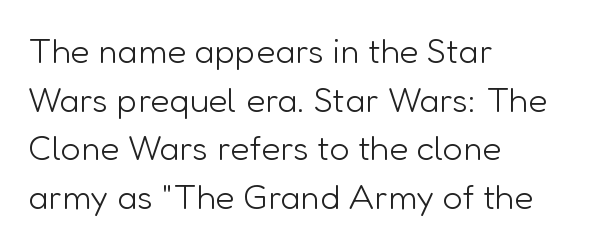
{"serif": "no", "italic": "no", "bold": "no", "weight": "light", "width": "normal", "stroke_contrast": "low", "x_height": "medium", "monospaced": "no", "underline": "no", "align": "left", "line_spacing": "normal", "line_spacing_ratio": 1.39, "letter_spacing": "normal", "letter_spacing_em": 0.0, "glyph_px": 35}
